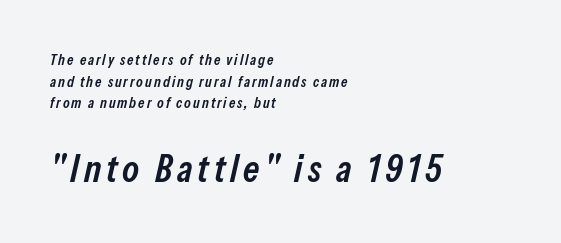
{"italic": "yes", "lean": "right", "slant_degrees": 13, "bold": "semi", "weight": "semibold", "width": "condensed", "stroke_contrast": "low", "x_height": "medium", "monospaced": "no", "underline": "no", "align": "left", "line_spacing": "normal", "line_spacing_ratio": 1.44, "larger_block": "second", "size_ratio": 2.53, "glyph_px": 38}
